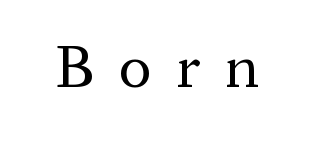
The image shows 61 px regular-weight serif type, upright; set unusually wide letter spacing (+0.41 em), not underlined; medium stroke contrast and a medium x-height.
